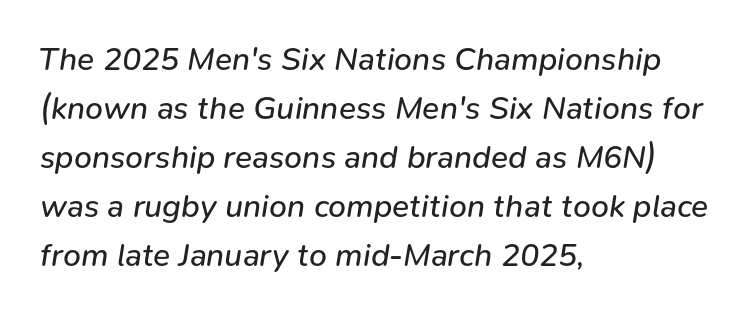
The image shows 32 px regular-weight type, italic (leaning right); set left-aligned, normal line spacing (1.53x), normal letter spacing, not underlined; low stroke contrast and a medium x-height.
